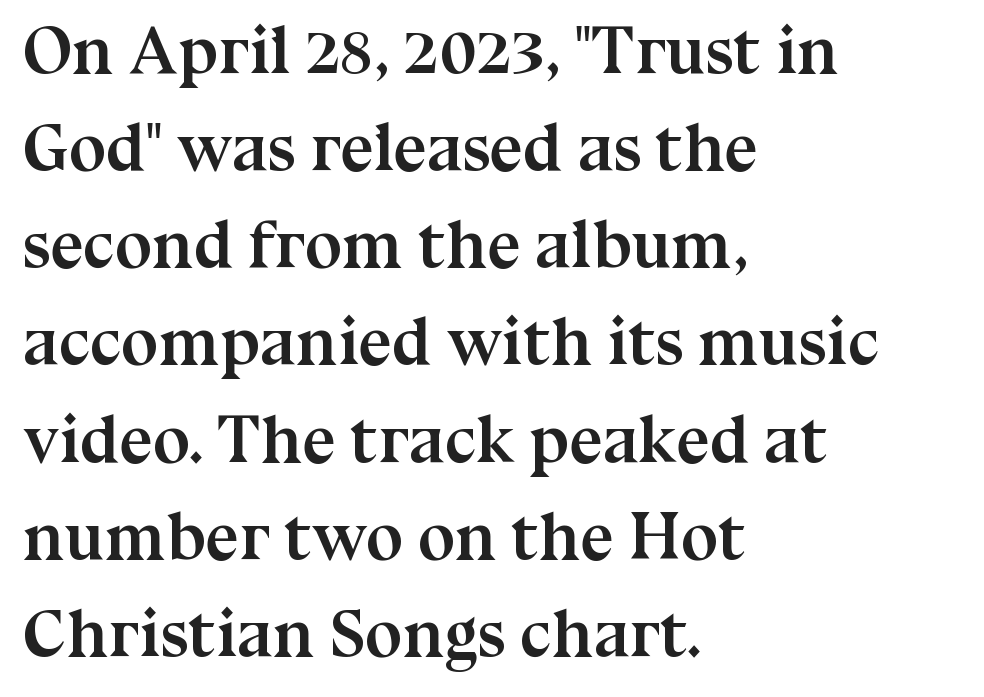
The image shows 67 px semibold serif type, upright; set left-aligned, normal line spacing (1.45x), normal letter spacing, not underlined; medium stroke contrast and a medium x-height.
